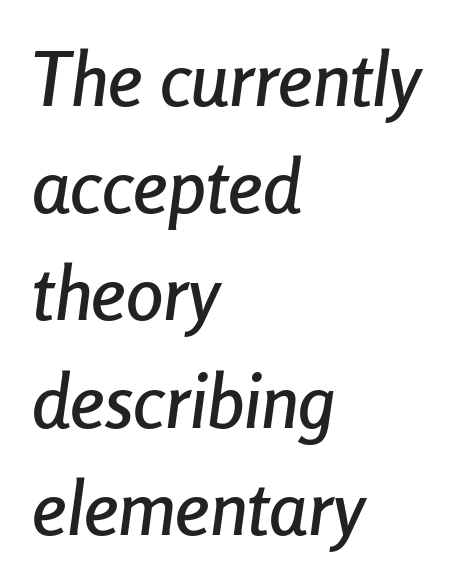
This sample has the flowing, uneven cadence of proportional lettering. Every row of glyphs begins at an identical x-position on the left. If you measured baseline to baseline, you'd find a middling distance. The letters are slanted; this is an italic face. The space beneath each line is pristine and unruled. Tracking here is standard; glyphs follow each other at the usual distance.
